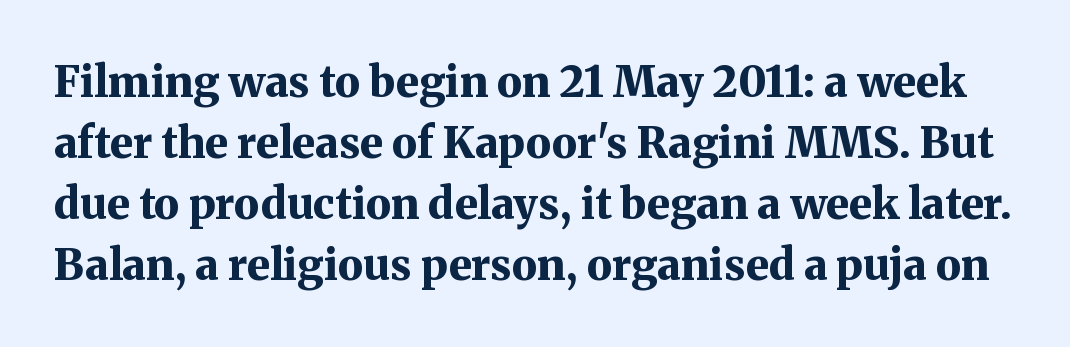
The image shows 43 px bold serif type, upright; set normal line spacing (1.42x), normal letter spacing, not underlined; medium stroke contrast and a medium x-height.
